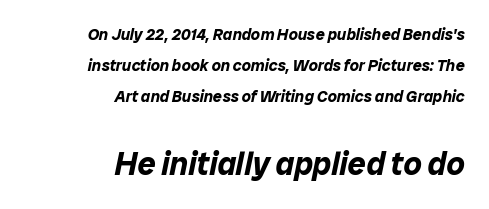
Q: Is the text bold? A: Yes.
Q: Is the text italic (slanted)? A: Yes, it leans right by about 12 degrees.
Q: Is the text underlined? A: No.
Q: How is the paragraph aligned? A: Right-aligned.
Q: Is the spacing between letters normal or unusually wide? A: Normal.
Q: Is the spacing between lines tight, normal or loose? A: Loose.
Q: Which block of text is set in a larger size, the first (top) or the second (bottom)? A: The second (bottom) one.
Q: Width (condensed, normal, or wide)? A: Normal.
Q: Stroke contrast? A: Low.
Q: x-height? A: Medium.
Q: Monospaced? A: No.
